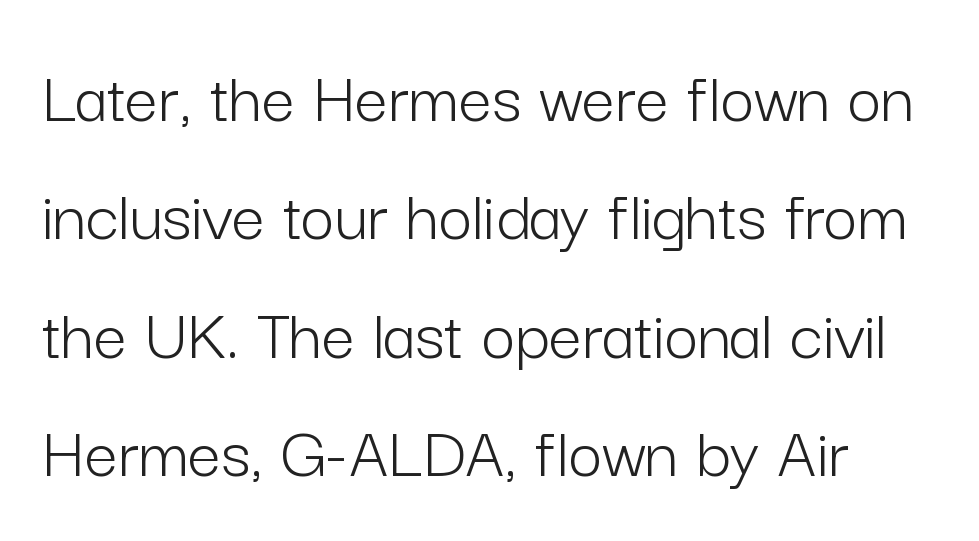
Q: Is the text bold? A: No.
Q: Is the text italic (slanted)? A: No, it is upright.
Q: Is the typeface a serif or a sans-serif typeface? A: Sans-serif.
Q: Is the text underlined? A: No.
Q: Is the spacing between letters normal or unusually wide? A: Normal.
Q: Is the spacing between lines tight, normal or loose? A: Normal.
Q: Width (condensed, normal, or wide)? A: Normal.
Q: Stroke contrast? A: Low.
Q: x-height? A: Medium.
Q: Monospaced? A: No.
